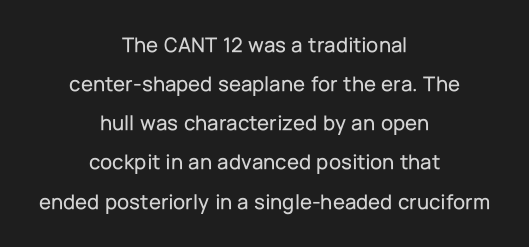
The image shows 22 px text type, upright; set centered, line spacing 1.78x, normal letter spacing, not underlined.
